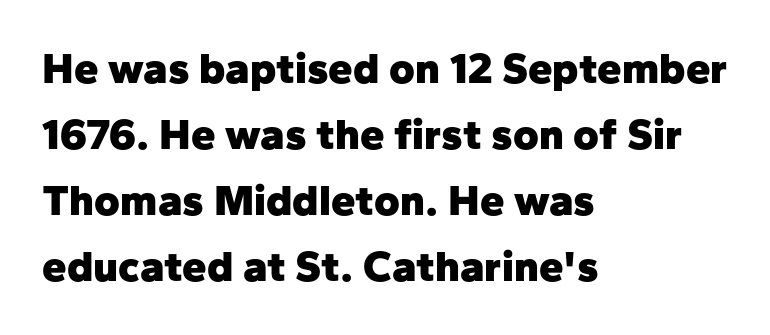
The image shows 44 px heavy sans-serif type, upright; set left-aligned, normal line spacing (1.5x), normal letter spacing, not underlined; low stroke contrast and a medium x-height.
